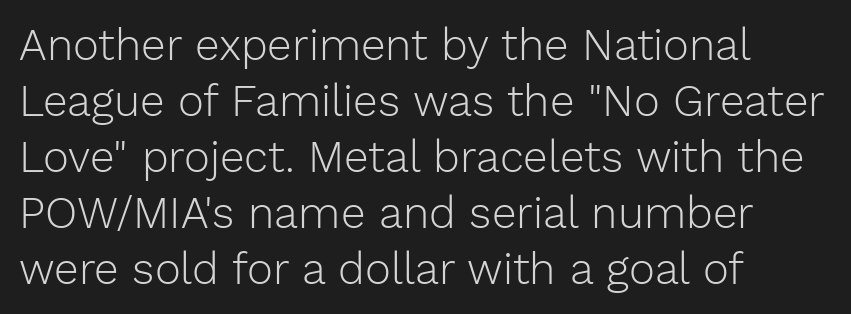
Q: Is the text bold? A: No.
Q: Is the text italic (slanted)? A: No, it is upright.
Q: Is the typeface a serif or a sans-serif typeface? A: Sans-serif.
Q: Is the text underlined? A: No.
Q: How is the paragraph aligned? A: Left-aligned.
Q: Is the spacing between letters normal or unusually wide? A: Normal.
Q: Is the spacing between lines tight, normal or loose? A: Normal.
Q: Width (condensed, normal, or wide)? A: Normal.
Q: Stroke contrast? A: Low.
Q: x-height? A: Medium.
Q: Monospaced? A: No.
